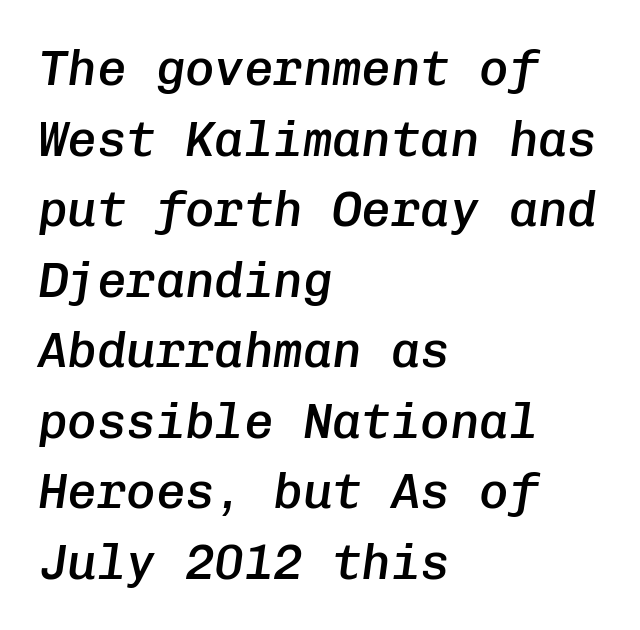
The passage shown is semibold, sitting just below true bold. This sample has the even, mechanical cadence of fixed-width lettering. Is the block centered? No — it sits flush against the left margin. A typesetter would call this zero additional tracking.
